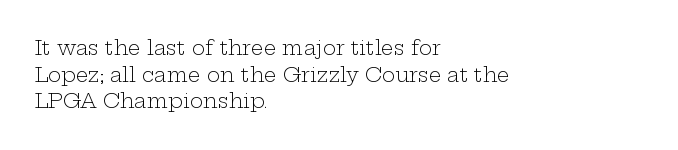
Q: Is the text bold? A: No.
Q: Is the text italic (slanted)? A: No, it is upright.
Q: Is the text underlined? A: No.
Q: How is the paragraph aligned? A: Left-aligned.
Q: Is the spacing between letters normal or unusually wide? A: Normal.
Q: Is the spacing between lines tight, normal or loose? A: Normal.
